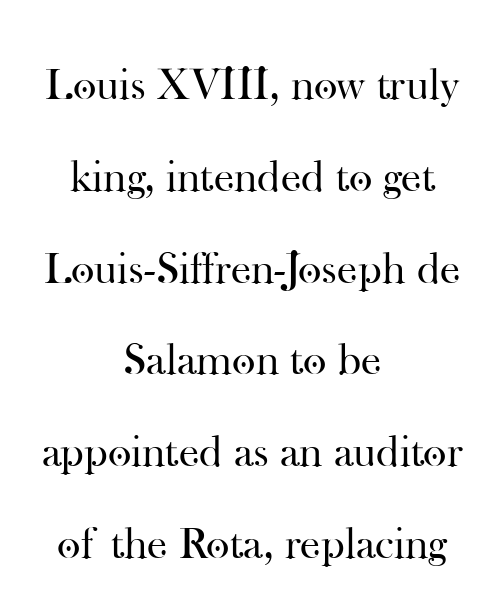
The image shows 45 px regular-weight serif type, upright; set centered, loose line spacing (2.04x), normal letter spacing, not underlined; high stroke contrast and a small x-height.
